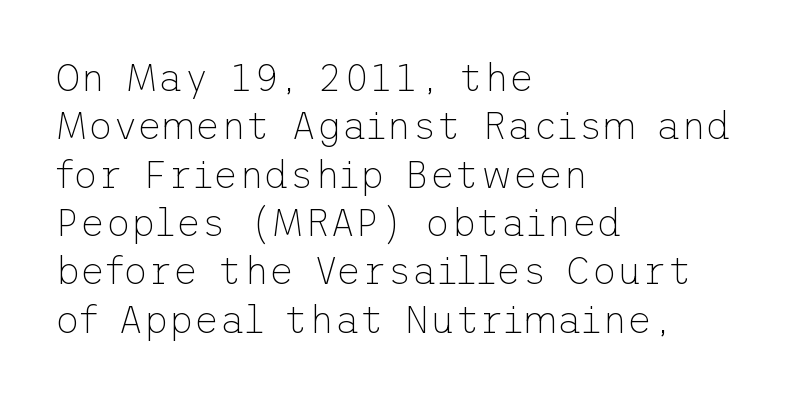
The lettering holds an erect, upright posture throughout. Examine the stroke ends and you'll find no serifs. There is no visible air inserted between adjacent glyphs. The strip under each line holds only bare page. This reads as an unemphasized weight, regular at the heaviest.
